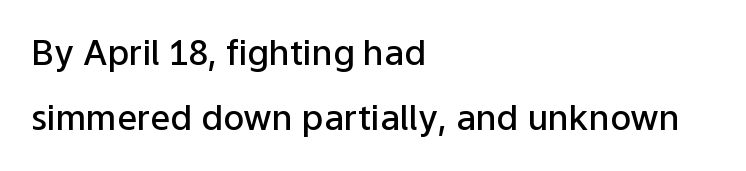
Strokes here are thickened, but only to semibold level. You could not count columns in this text — the font is proportionally spaced. What kind of face is this? One without serifs — a sans. The letterforms sit shoulder to shoulder at normal distance. Reading down the block, your eye returns to a fixed left position each line. Notice how the stems are strictly vertical — no italics here.
